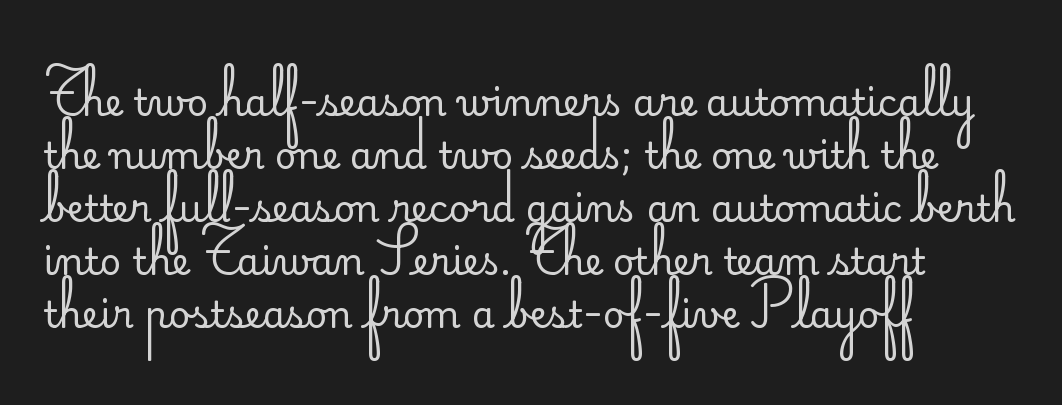
The rendering uses natural spacing where letterforms have individual widths. Decoration check: the copy has no underline. Weight: not bold — regular or lighter. There is no visible air inserted between adjacent glyphs. The letters carry no serifs — their stems end cleanly without finishing strokes.
